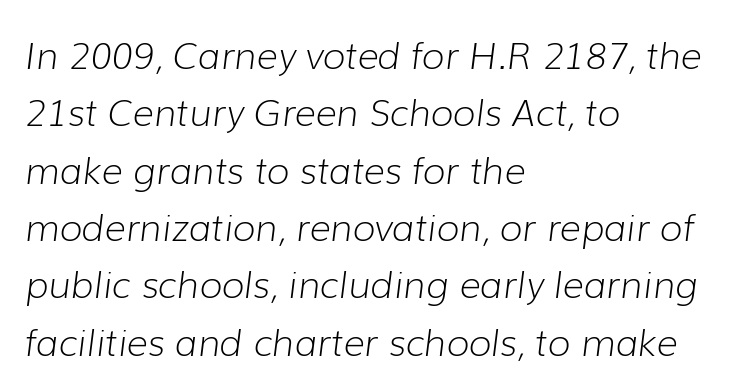
The string is rendered with underlining switched off. Style check: oblique. Compared with typical body copy, the letter spacing here is the same. Think of a printed novel: that variable character pitch is what you see here.
